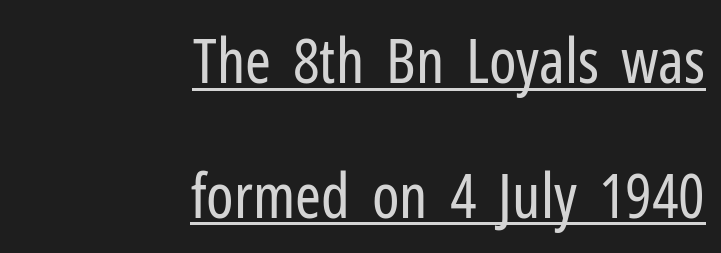
{"serif": "no", "italic": "no", "bold": "no", "weight": "regular", "width": "condensed", "stroke_contrast": "low", "x_height": "medium", "monospaced": "no", "underline": "yes", "align": "right", "line_spacing": "loose", "line_spacing_ratio": 2.17, "letter_spacing": "normal", "letter_spacing_em": 0.0, "glyph_px": 62}
